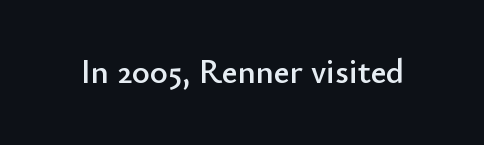
The letterforms sit shoulder to shoulder at normal distance. Bare-footed words on every line. These lines are composed in type without serifs. The passage shown is typed in a proportional face where columns would drift. Quick note: not italic, upright.
